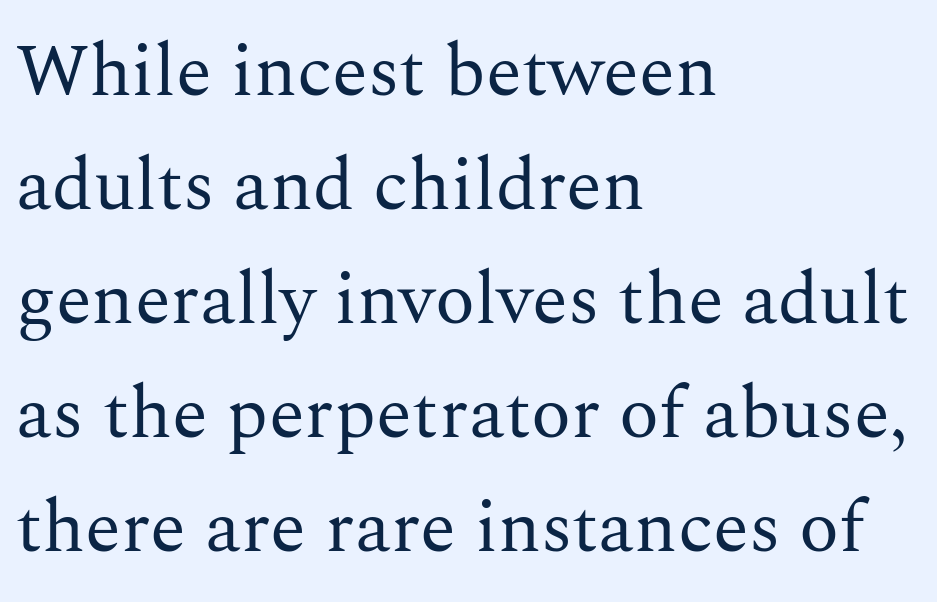
The string is rendered with underlining switched off. The face used here is rendered with its standard letterfit. A student would call this left alignment; a typographer would say flush left, rag right. One glance says typical: line gaps are just what's usual. The glyphs in this specimen are seriffed. Is this a heavy cut? Hardly; it is regular or lighter.
